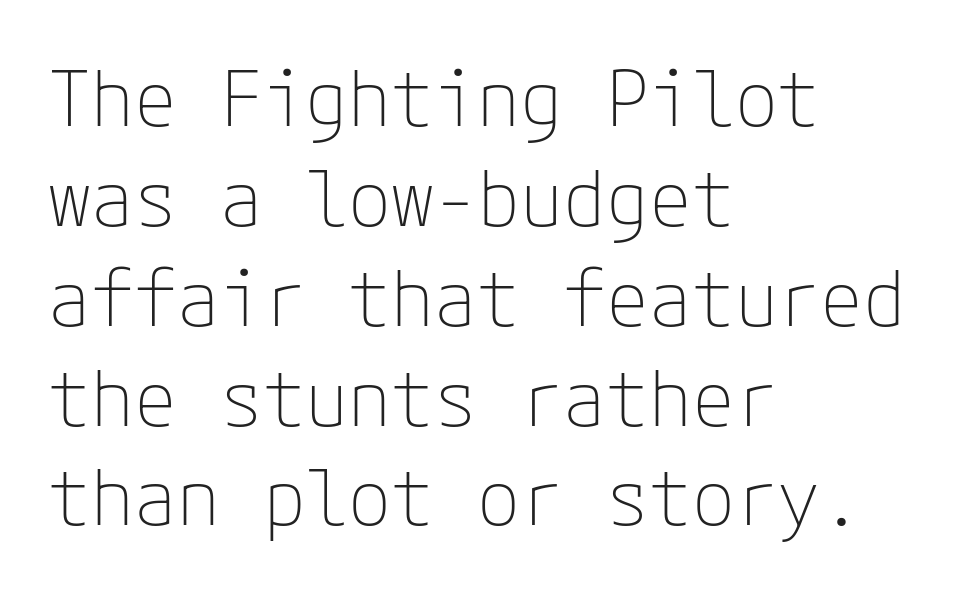
One glance says typical: line gaps are just what's usual. The lines are quadded left. Weight: in the light-to-regular range. Glance below the letters and you will spot only blank space. Words appear dense and cohesive because spacing is normal.
